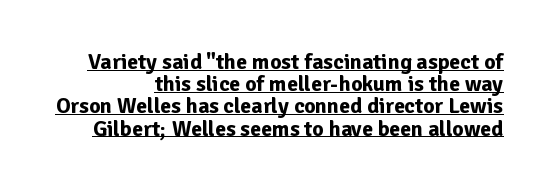
Q: Is the text bold? A: Yes.
Q: Is the text italic (slanted)? A: No, it is upright.
Q: Is the text underlined? A: Yes.
Q: Is the spacing between letters normal or unusually wide? A: Normal.
Q: Is the spacing between lines tight, normal or loose? A: Tight.
